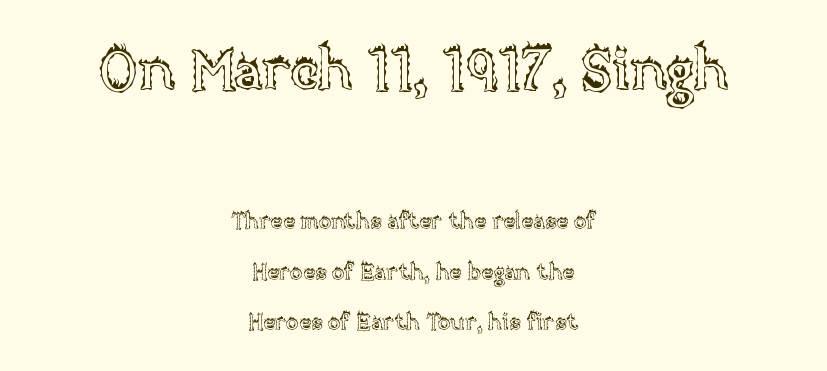
The image shows 58 px text type, upright; set centered, loose line spacing (2.2x), normal letter spacing, not underlined; the first (top) block is 2.52x larger; a large x-height.
